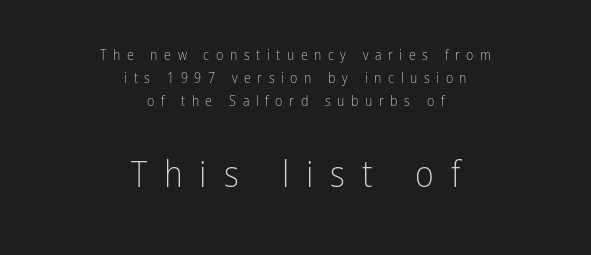
{"serif": "no", "italic": "no", "bold": "no", "weight": "light", "width": "condensed", "stroke_contrast": "low", "x_height": "medium", "monospaced": "no", "underline": "no", "align": "center", "line_spacing": "normal", "line_spacing_ratio": 1.63, "letter_spacing": "wide", "letter_spacing_em": 0.47, "larger_block": "second", "size_ratio": 2.57, "glyph_px": 36}
